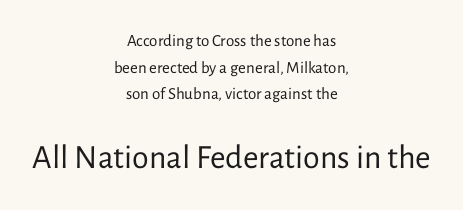
Q: Is the text bold? A: No.
Q: Is the text italic (slanted)? A: No, it is upright.
Q: Is the typeface a serif or a sans-serif typeface? A: Sans-serif.
Q: Is the text underlined? A: No.
Q: How is the paragraph aligned? A: Centered.
Q: Is the spacing between letters normal or unusually wide? A: Normal.
Q: Is the spacing between lines tight, normal or loose? A: Normal.
Q: Which block of text is set in a larger size, the first (top) or the second (bottom)? A: The second (bottom) one.
Q: Width (condensed, normal, or wide)? A: Normal.
Q: Stroke contrast? A: Low.
Q: x-height? A: Medium.
Q: Monospaced? A: No.
